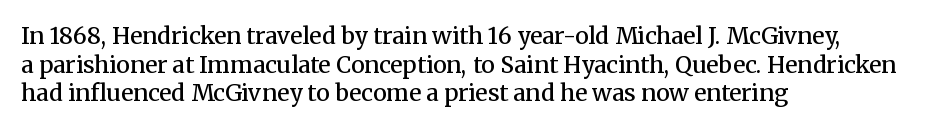
{"italic": "no", "bold": "semi", "underline": "no", "align": "left", "line_spacing": "normal", "line_spacing_ratio": 1.25, "letter_spacing": "normal", "letter_spacing_em": 0.0, "glyph_px": 23}
